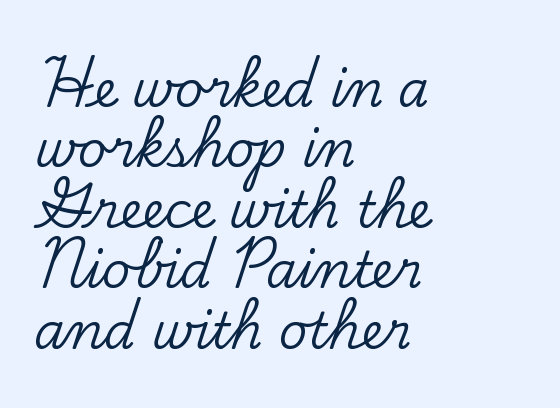
{"serif": "yes", "width": "normal", "stroke_contrast": "low", "x_height": "small", "monospaced": "no", "underline": "no", "align": "left", "line_spacing_ratio": 1.21, "letter_spacing": "normal", "letter_spacing_em": 0.0, "glyph_px": 50}
